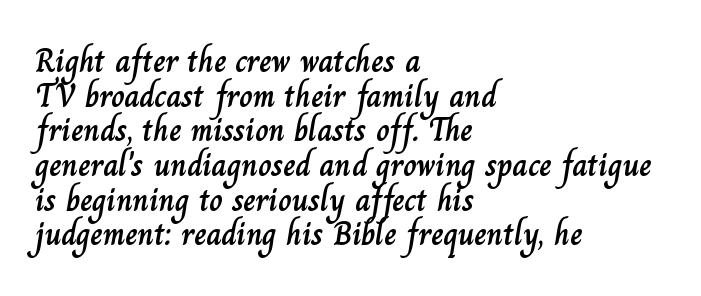
{"width": "normal", "stroke_contrast": "low", "x_height": "small", "monospaced": "no", "underline": "no", "align": "left", "line_spacing": "tight", "line_spacing_ratio": 1.05, "letter_spacing": "normal", "letter_spacing_em": 0.0, "glyph_px": 33}
